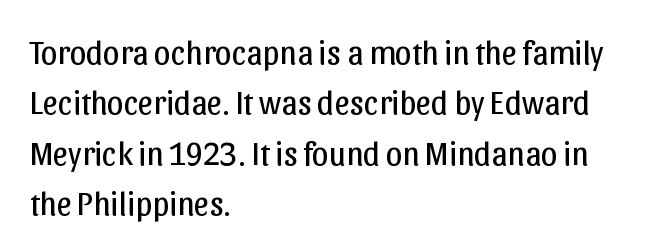
Each line starts at the same left margin while the right side varies. The type sits square on the baseline with zero lean. The face used here is rendered with its standard letterfit. The cut favours lightness, reaching ordinary text weight at its darkest. The specimen omits any rule beneath the text block's lines.
